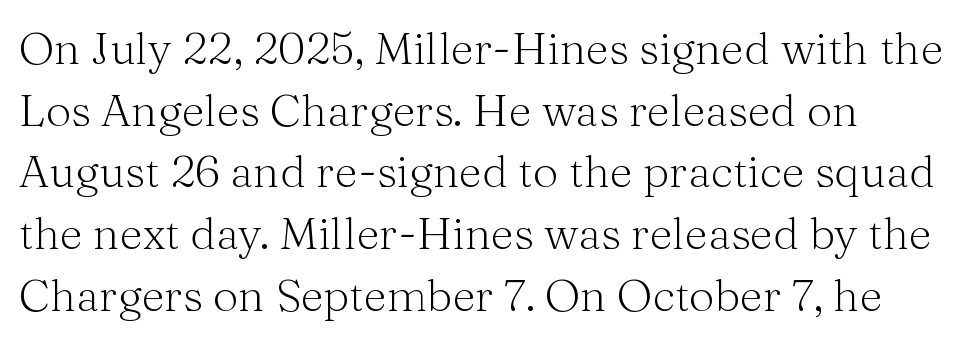
{"serif": "yes", "italic": "no", "bold": "no", "weight": "light", "width": "normal", "stroke_contrast": "medium", "x_height": "medium", "monospaced": "no", "underline": "no", "line_spacing": "normal", "line_spacing_ratio": 1.37, "letter_spacing": "normal", "letter_spacing_em": 0.0, "glyph_px": 45}
